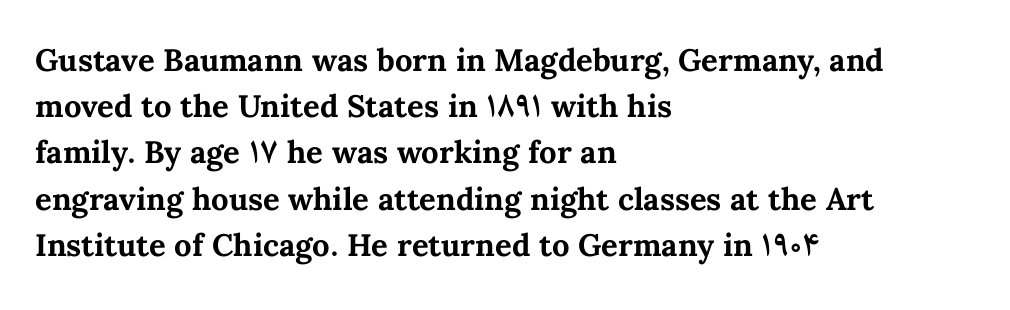
Q: Is the text bold? A: Yes.
Q: Is the text italic (slanted)? A: No, it is upright.
Q: Is the text underlined? A: No.
Q: How is the paragraph aligned? A: Left-aligned.
Q: Is the spacing between letters normal or unusually wide? A: Normal.
Q: Is the spacing between lines tight, normal or loose? A: Normal.
Q: Width (condensed, normal, or wide)? A: Normal.
Q: Stroke contrast? A: Medium.
Q: x-height? A: Medium.
Q: Monospaced? A: No.
